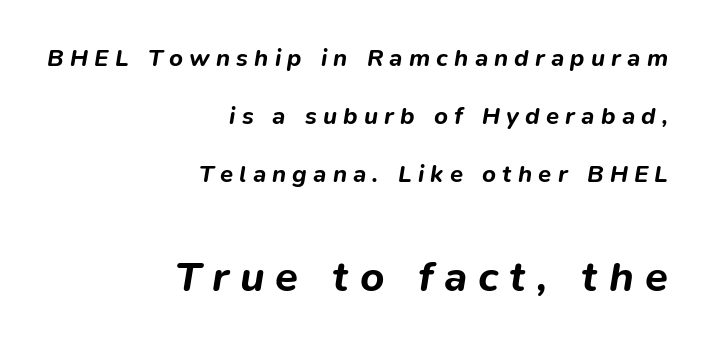
Q: Is the text bold? A: Yes.
Q: Is the text italic (slanted)? A: Yes, it leans right by about 9 degrees.
Q: Is the text underlined? A: No.
Q: How is the paragraph aligned? A: Right-aligned.
Q: Is the spacing between letters normal or unusually wide? A: Unusually wide.
Q: Is the spacing between lines tight, normal or loose? A: Loose.
Q: Which block of text is set in a larger size, the first (top) or the second (bottom)? A: The second (bottom) one.
Q: Width (condensed, normal, or wide)? A: Normal.
Q: Stroke contrast? A: Low.
Q: x-height? A: Medium.
Q: Monospaced? A: No.
